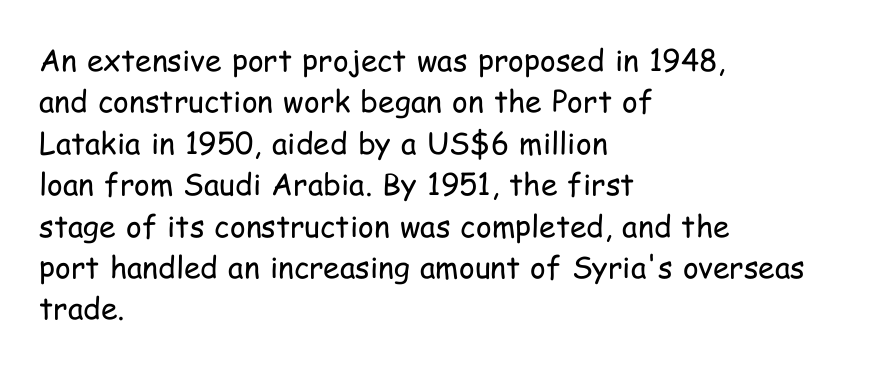
{"serif": "no", "italic": "no", "bold": "no", "weight": "regular", "width": "condensed", "stroke_contrast": "low", "x_height": "medium", "monospaced": "no", "underline": "no", "align": "left", "line_spacing": "normal", "line_spacing_ratio": 1.38, "letter_spacing": "normal", "letter_spacing_em": 0.0, "glyph_px": 30}
